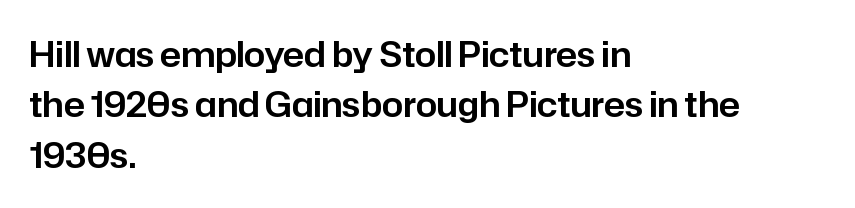
{"serif": "no", "italic": "no", "width": "normal", "stroke_contrast": "low", "x_height": "medium", "monospaced": "no", "underline": "no", "align": "left", "line_spacing": "normal", "line_spacing_ratio": 1.48, "letter_spacing": "normal", "letter_spacing_em": 0.0, "glyph_px": 34}
